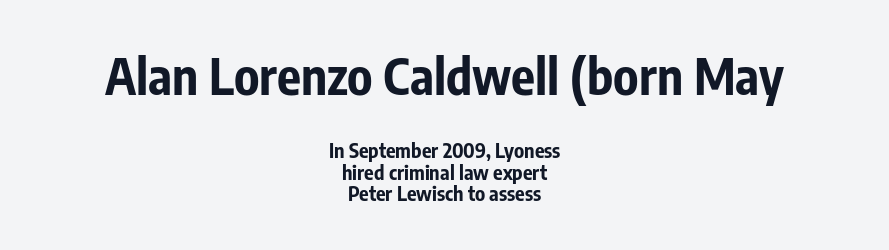
Q: Is the text bold? A: Yes.
Q: Is the text italic (slanted)? A: No, it is upright.
Q: Is the typeface a serif or a sans-serif typeface? A: Sans-serif.
Q: Is the text underlined? A: No.
Q: How is the paragraph aligned? A: Centered.
Q: Is the spacing between letters normal or unusually wide? A: Normal.
Q: Is the spacing between lines tight, normal or loose? A: Tight.
Q: Which block of text is set in a larger size, the first (top) or the second (bottom)? A: The first (top) one.
Q: Width (condensed, normal, or wide)? A: Condensed.
Q: Stroke contrast? A: Low.
Q: x-height? A: Medium.
Q: Monospaced? A: No.
